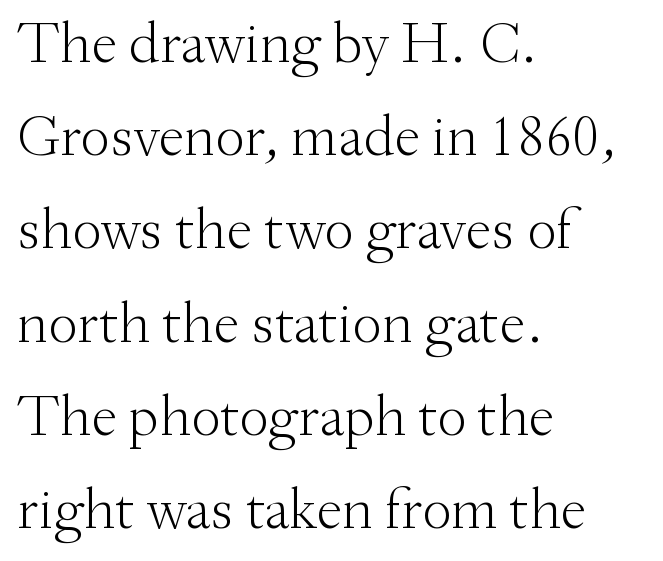
No chunkiness to these letters — they're not bold. What stands out about the letter spacing? Nothing — it is the standard amount. The foot of each line stays bare and open. You could not count columns in this text — the font is proportionally spaced. In terms of posture, this sample is upright.
